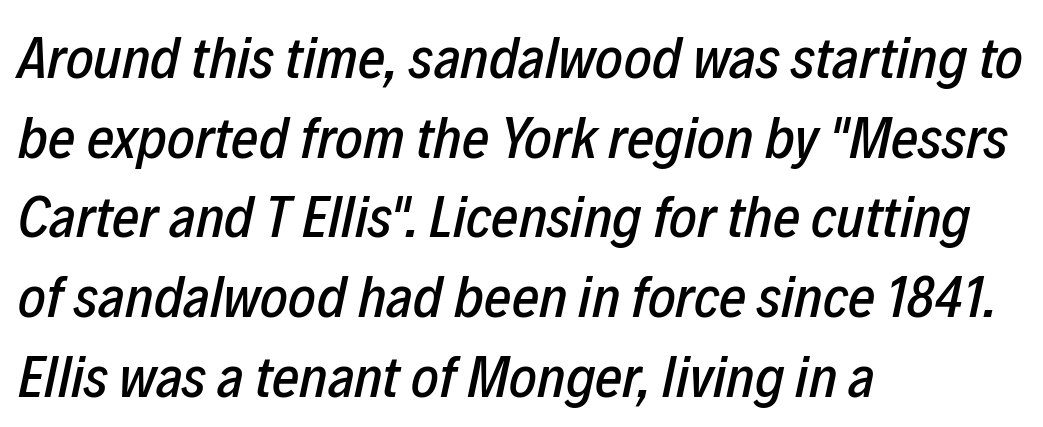
{"italic": "yes", "lean": "right", "slant_degrees": 12, "width": "condensed", "stroke_contrast": "low", "x_height": "medium", "monospaced": "no", "underline": "no", "align": "left", "line_spacing": "normal", "line_spacing_ratio": 1.35, "letter_spacing": "normal", "letter_spacing_em": 0.0, "glyph_px": 59}
